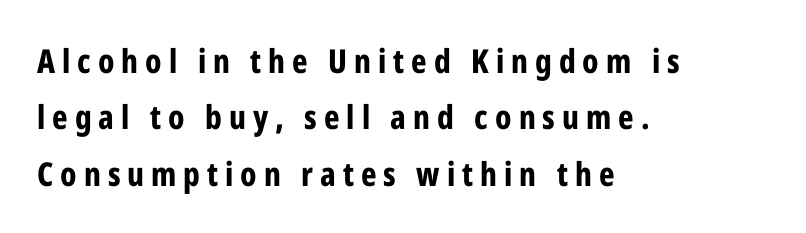
Q: Is the text bold? A: Yes.
Q: Is the text italic (slanted)? A: No, it is upright.
Q: Is the typeface a serif or a sans-serif typeface? A: Sans-serif.
Q: Is the text underlined? A: No.
Q: How is the paragraph aligned? A: Left-aligned.
Q: Is the spacing between letters normal or unusually wide? A: Unusually wide.
Q: Width (condensed, normal, or wide)? A: Condensed.
Q: Stroke contrast? A: Low.
Q: x-height? A: Medium.
Q: Monospaced? A: No.
